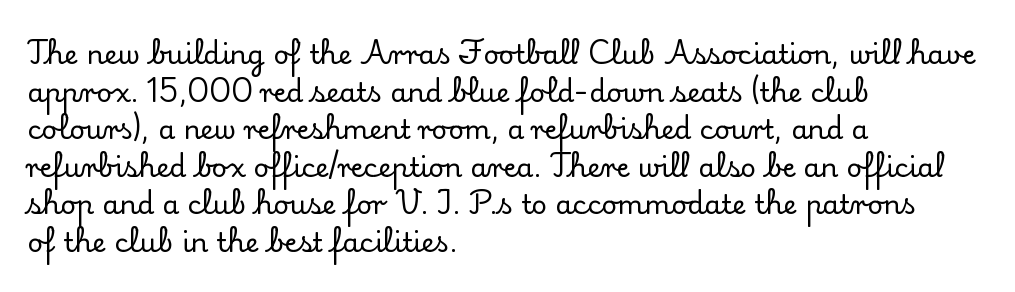
Plain, unruled lines of type. The lines in this sample share a left origin and differ only in where they stop. The specimen reads as upright at a glance. Letter spacing: default. If you measured baseline to baseline, you'd find a middling distance.
